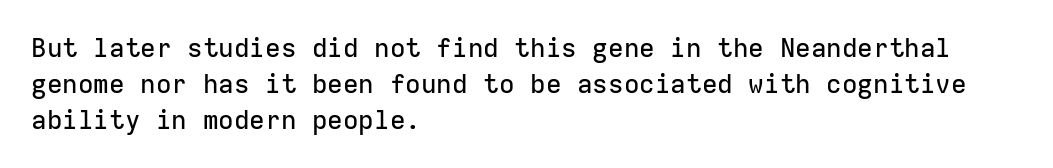
This is roman type, the default non-slanted kind. Standard letterfit; no display-style spreading of the glyphs. Evenly set lines give the paragraph a standard silhouette. The specimen omits any rule beneath the text block's lines. The paragraph shown leans on its left margin.
